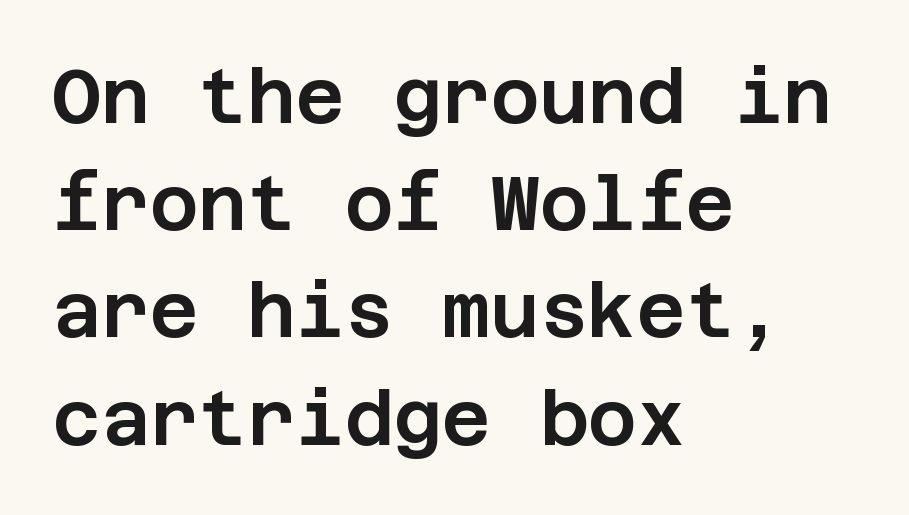
Q: Is the text italic (slanted)? A: No, it is upright.
Q: Is the typeface a serif or a sans-serif typeface? A: Sans-serif.
Q: Is the text underlined? A: No.
Q: How is the paragraph aligned? A: Left-aligned.
Q: Is the spacing between letters normal or unusually wide? A: Normal.
Q: Is the spacing between lines tight, normal or loose? A: Normal.
Q: Width (condensed, normal, or wide)? A: Normal.
Q: Stroke contrast? A: Low.
Q: x-height? A: Large.
